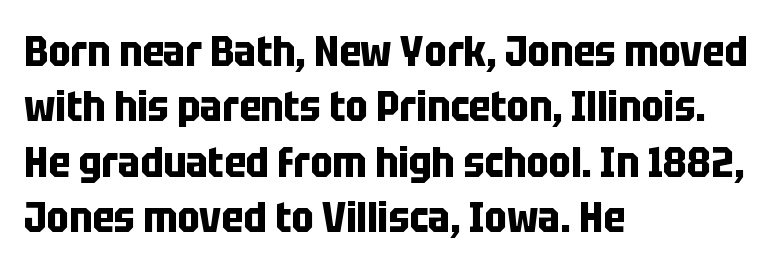
{"serif": "no", "italic": "no", "bold": "yes", "weight": "bold", "width": "condensed", "stroke_contrast": "low", "x_height": "large", "monospaced": "no", "underline": "no", "align": "left", "line_spacing": "normal", "line_spacing_ratio": 1.32, "letter_spacing": "normal", "letter_spacing_em": 0.0, "glyph_px": 42}
